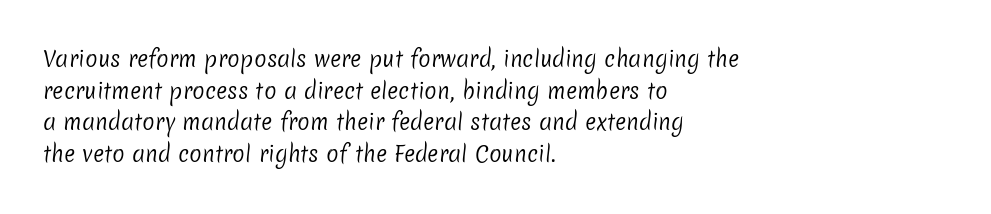
Is the stroke heavy? The answer is a plain regular-or-lighter. A bare baseline throughout the passage. The rows are spaced the way most documents space them. Leftover space on each line is placed entirely after the last word.
